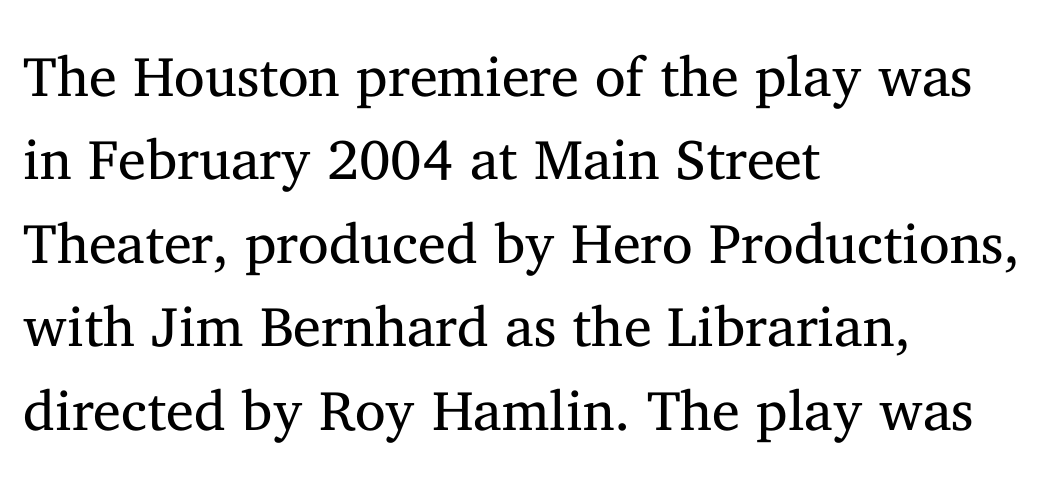
Varying glyph widths throughout — classic text-font behaviour. The tracking reads as untouched default to a designer's eye. Caption: face not bold, strokes unweighted. The designer left line spacing at the default.
